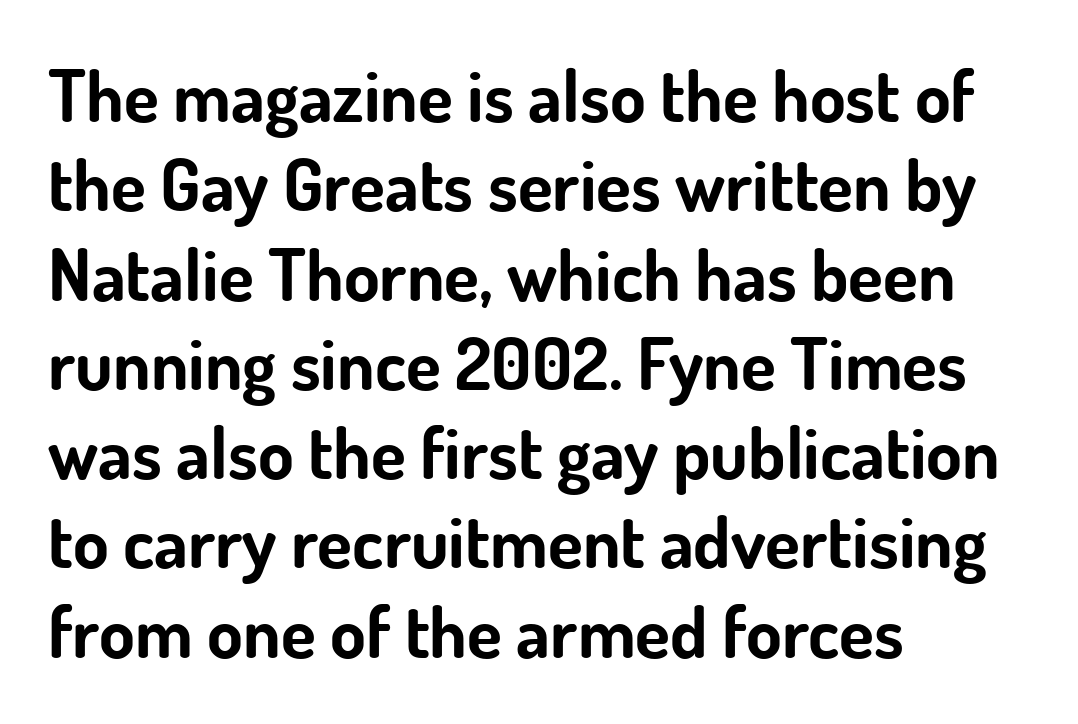
The type family on display is of the sans-serif kind. A clean baseline with only descenders dipping below it. As a designer I'd log this as weight 700, bold. Teacher's note: observe the even left margin — that is flush-left alignment. Standard letterfit; no display-style spreading of the glyphs.
